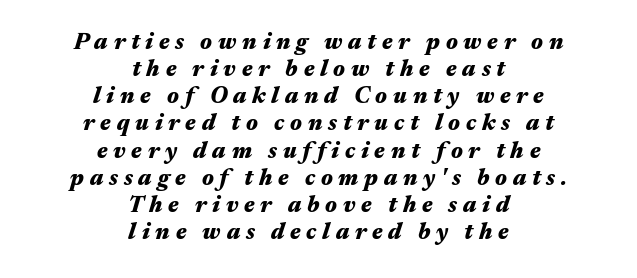
The image shows 23 px bold type, italic (leaning right); set centered, line spacing 1.18x, unusually wide letter spacing (+0.25 em), not underlined.
